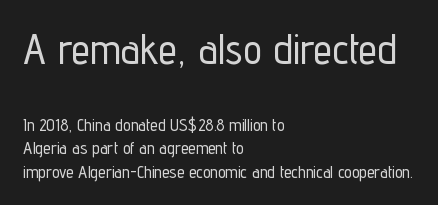
Q: Is the text italic (slanted)? A: No, it is upright.
Q: Is the typeface a serif or a sans-serif typeface? A: Sans-serif.
Q: Is the text underlined? A: No.
Q: How is the paragraph aligned? A: Left-aligned.
Q: Is the spacing between letters normal or unusually wide? A: Normal.
Q: Is the spacing between lines tight, normal or loose? A: Normal.
Q: Which block of text is set in a larger size, the first (top) or the second (bottom)? A: The first (top) one.
Q: Width (condensed, normal, or wide)? A: Condensed.
Q: Stroke contrast? A: Low.
Q: x-height? A: Medium.
Q: Monospaced? A: No.
